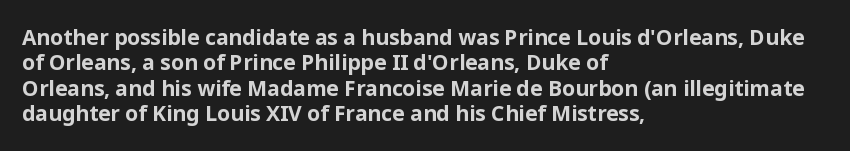
Q: Is the text bold? A: Yes.
Q: Is the text italic (slanted)? A: No, it is upright.
Q: Is the text underlined? A: No.
Q: How is the paragraph aligned? A: Left-aligned.
Q: Is the spacing between letters normal or unusually wide? A: Normal.
